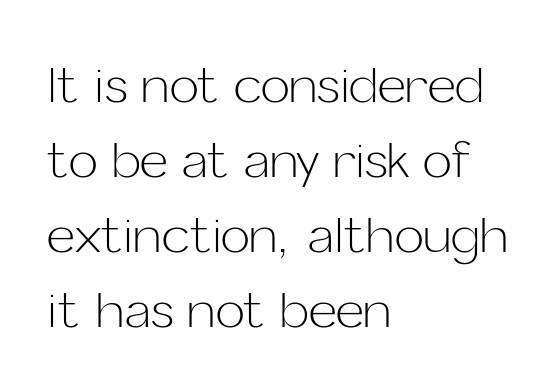
{"serif": "no", "italic": "no", "bold": "no", "weight": "light", "width": "normal", "stroke_contrast": "low", "x_height": "medium", "monospaced": "no", "underline": "no", "align": "left", "line_spacing": "normal", "line_spacing_ratio": 1.53, "letter_spacing": "normal", "letter_spacing_em": 0.0, "glyph_px": 49}
